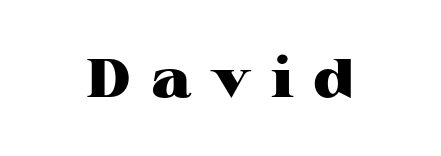
Q: Is the text bold? A: Yes.
Q: Is the text italic (slanted)? A: No, it is upright.
Q: Is the typeface a serif or a sans-serif typeface? A: Serif.
Q: Is the text underlined? A: No.
Q: How is the paragraph aligned? A: Centered.
Q: Is the spacing between letters normal or unusually wide? A: Unusually wide.
Q: Width (condensed, normal, or wide)? A: Wide.
Q: Stroke contrast? A: High.
Q: x-height? A: Medium.
Q: Monospaced? A: No.
